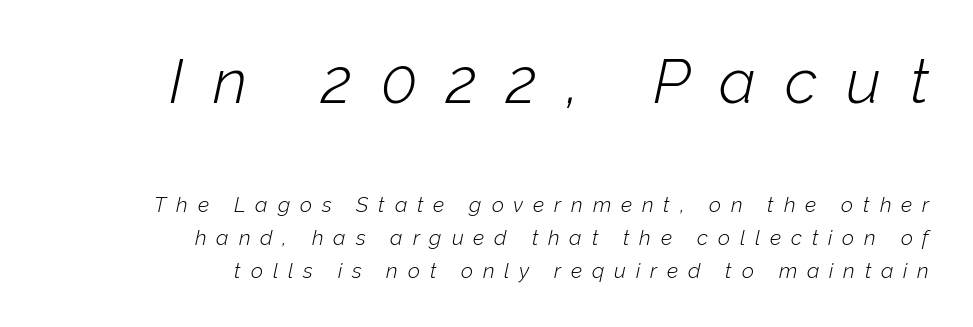
Descender tails drop into unmarked territory. Character size in the leading block exceeds that of the trailing block. Evenly set lines give the paragraph a standard silhouette. Words appear elongated and porous because spacing is wide.
